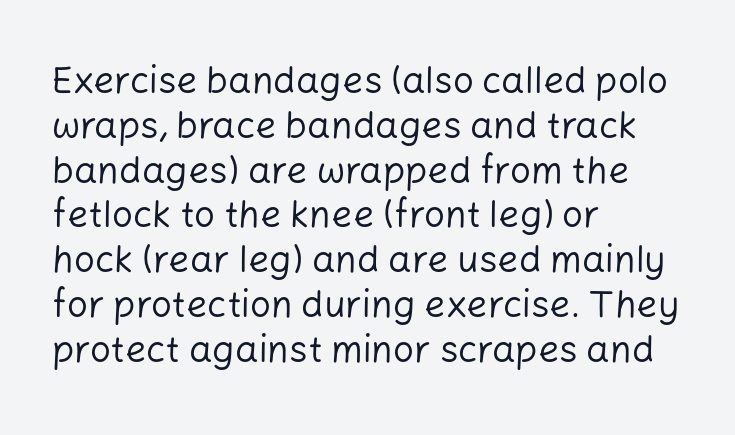
The image shows 37 px regular-weight sans-serif type, upright; set left-aligned, line spacing 1.21x, normal letter spacing, not underlined; low stroke contrast and a medium x-height.
